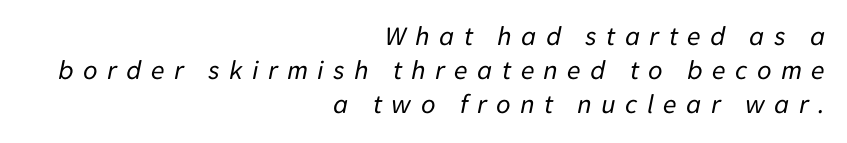
Q: Is the text bold? A: No.
Q: Is the text italic (slanted)? A: Yes, it leans right by about 11 degrees.
Q: Is the text underlined? A: No.
Q: How is the paragraph aligned? A: Right-aligned.
Q: Is the spacing between letters normal or unusually wide? A: Unusually wide.
Q: Width (condensed, normal, or wide)? A: Normal.
Q: Stroke contrast? A: Low.
Q: x-height? A: Medium.
Q: Monospaced? A: No.
